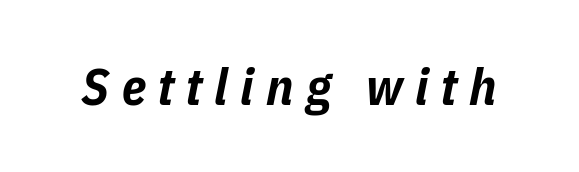
The image shows 51 px bold, condensed type, italic (leaning right); set unusually wide letter spacing (+0.24 em), not underlined; low stroke contrast and a medium x-height.
